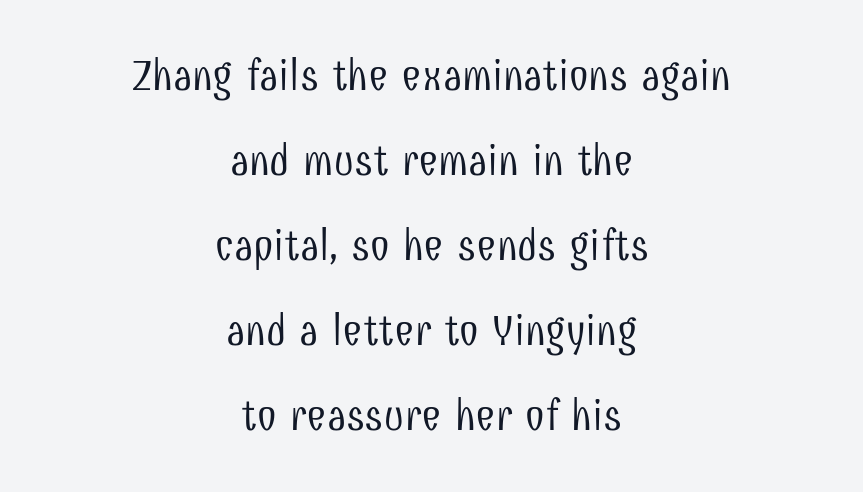
The image shows 44 px light, condensed sans-serif type, upright; set centered, loose line spacing (1.93x), normal letter spacing, not underlined; low stroke contrast and a medium x-height.
